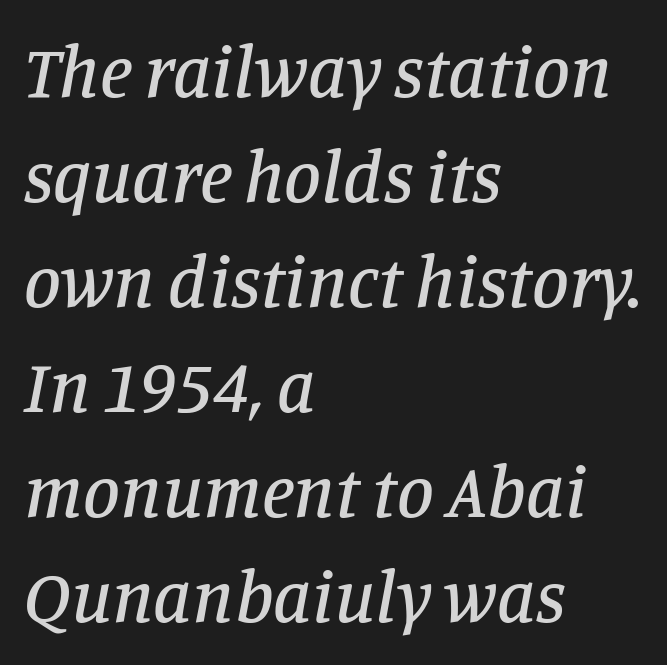
The image shows 74 px serif type, italic (leaning right); set left-aligned, normal line spacing (1.42x), normal letter spacing, not underlined; low stroke contrast and a large x-height.
